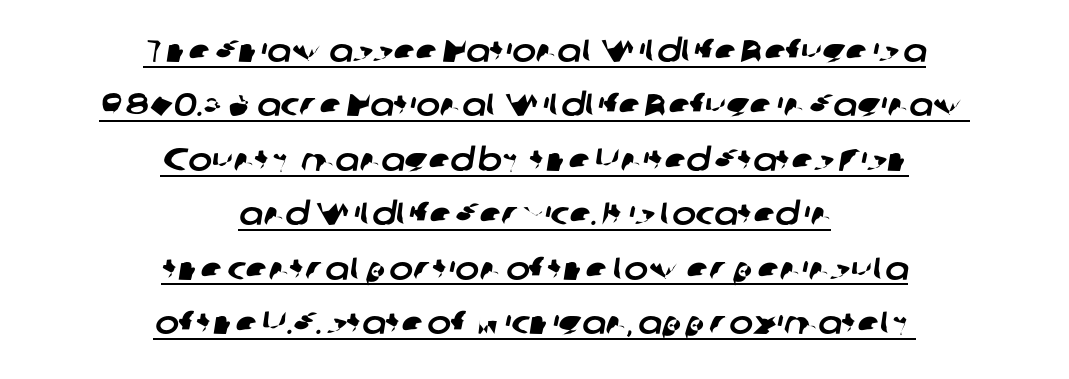
Q: Is the typeface a serif or a sans-serif typeface? A: Sans-serif.
Q: Is the text underlined? A: Yes.
Q: How is the paragraph aligned? A: Centered.
Q: Is the spacing between letters normal or unusually wide? A: Normal.
Q: Is the spacing between lines tight, normal or loose? A: Normal.
Q: Width (condensed, normal, or wide)? A: Normal.
Q: Stroke contrast? A: Low.
Q: x-height? A: Medium.
Q: Monospaced? A: No.
